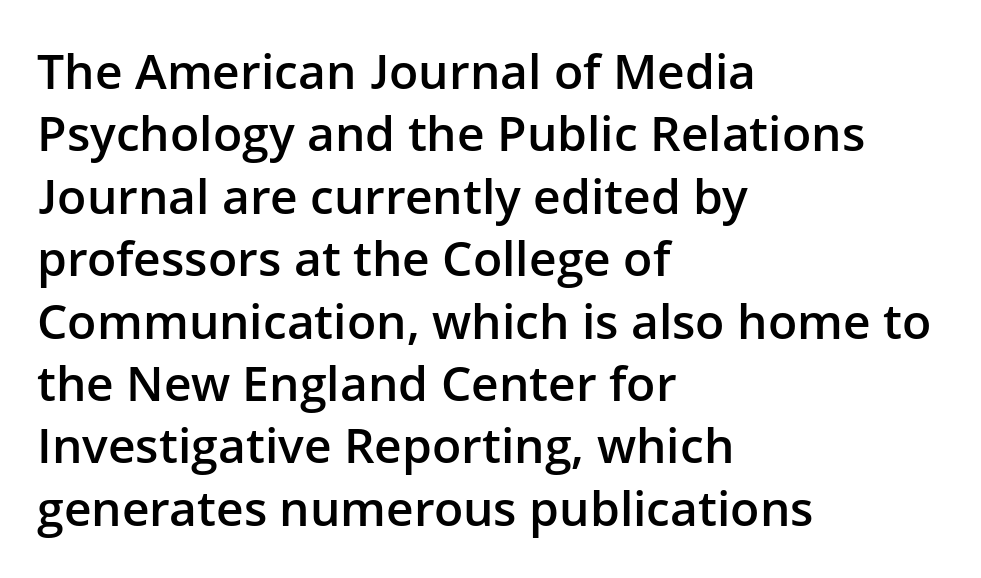
Q: Is the text bold? A: Semi-bold.
Q: Is the text italic (slanted)? A: No, it is upright.
Q: Is the typeface a serif or a sans-serif typeface? A: Sans-serif.
Q: Is the text underlined? A: No.
Q: How is the paragraph aligned? A: Left-aligned.
Q: Is the spacing between letters normal or unusually wide? A: Normal.
Q: Is the spacing between lines tight, normal or loose? A: Normal.
Q: Width (condensed, normal, or wide)? A: Normal.
Q: Stroke contrast? A: Low.
Q: x-height? A: Medium.
Q: Monospaced? A: No.
